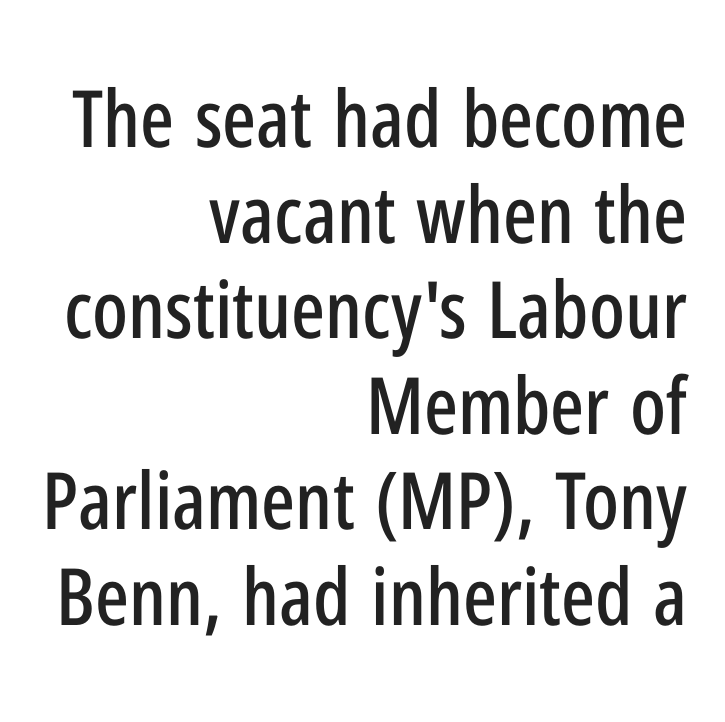
Q: Is the text italic (slanted)? A: No, it is upright.
Q: Is the typeface a serif or a sans-serif typeface? A: Sans-serif.
Q: Is the text underlined? A: No.
Q: How is the paragraph aligned? A: Right-aligned.
Q: Is the spacing between letters normal or unusually wide? A: Normal.
Q: Width (condensed, normal, or wide)? A: Condensed.
Q: Stroke contrast? A: Low.
Q: x-height? A: Medium.
Q: Monospaced? A: No.
